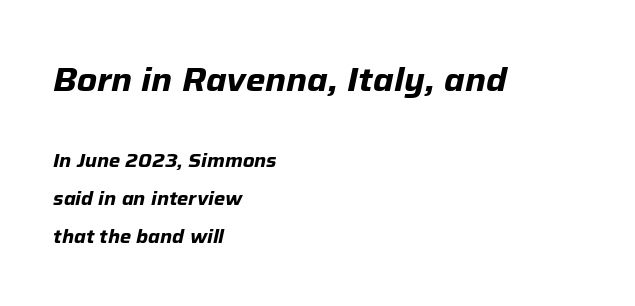
{"italic": "yes", "lean": "right", "slant_degrees": 12, "bold": "yes", "weight": "bold", "width": "normal", "stroke_contrast": "low", "x_height": "medium", "monospaced": "no", "underline": "no", "align": "left", "line_spacing": "loose", "line_spacing_ratio": 2.0, "letter_spacing": "normal", "letter_spacing_em": 0.0, "larger_block": "first", "size_ratio": 1.74, "glyph_px": 33}
